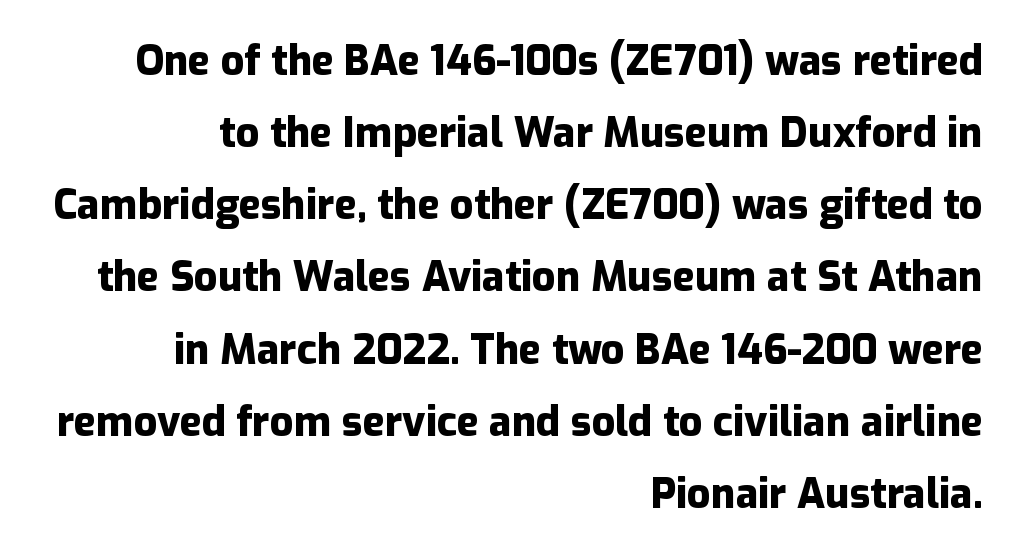
Thick stems and heavy bowls — unmistakably bold. Do the characters align in a grid? No, the font is proportional. Honestly, there is no underline to notice here at all. Line ends are locked; line starts wander. Students, note that the glyphs here touch the page at normal intervals.
